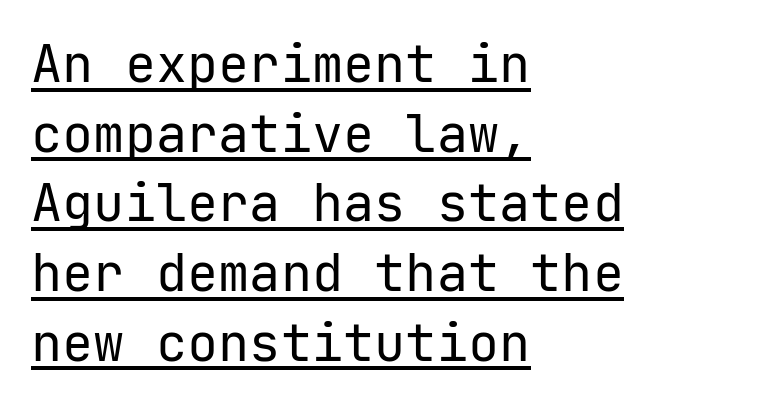
Q: Is the text bold? A: No.
Q: Is the text italic (slanted)? A: No, it is upright.
Q: Is the typeface a serif or a sans-serif typeface? A: Sans-serif.
Q: Is the text underlined? A: Yes.
Q: How is the paragraph aligned? A: Left-aligned.
Q: Is the spacing between letters normal or unusually wide? A: Normal.
Q: Is the spacing between lines tight, normal or loose? A: Normal.
Q: Width (condensed, normal, or wide)? A: Normal.
Q: Stroke contrast? A: Low.
Q: x-height? A: Medium.
Q: Monospaced? A: Yes.
